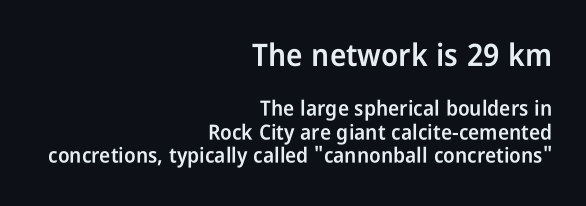
On the weight axis this lands at semibold, roughly 600. Where is the straight margin? On the right. To sum up the face: it is a sans, with no serifs. No italicization has been applied; the sample stays upright. Think of a printed novel: that variable character pitch is what you see here. Tracking value appears to be zero — textbook default spacing.
